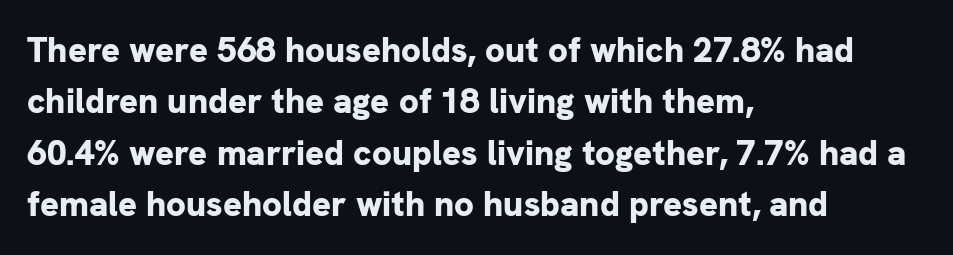
The line texture is even and compact thanks to regular tracking. A typesetter would mark this as roman, not italic. Looks like regular typesetting: each glyph gets only the width it needs. The designer left line spacing at the default. Set as a true bold cut, around the 700 mark. Plain, unruled lines of type.
